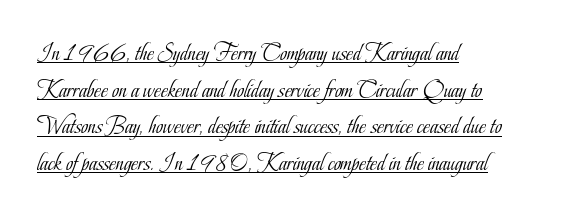
Somebody hit Ctrl+U on this one — the words are underlined. Reading down the block, your eye returns to a fixed left position each line. The letters sit at their default tracking, neither squeezed nor spread. Summary of vertical rhythm: regular, with standard interline spacing. Stroke mass is kept to a normal reading level or below.
